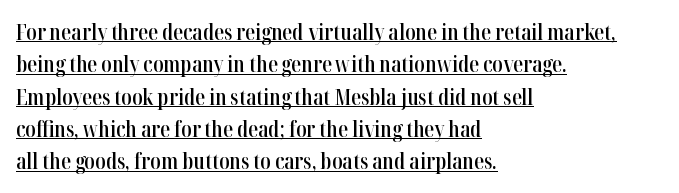
{"italic": "no", "bold": "semi", "underline": "yes", "align": "left", "line_spacing": "normal", "line_spacing_ratio": 1.47, "letter_spacing": "normal", "letter_spacing_em": 0.0, "glyph_px": 22}
